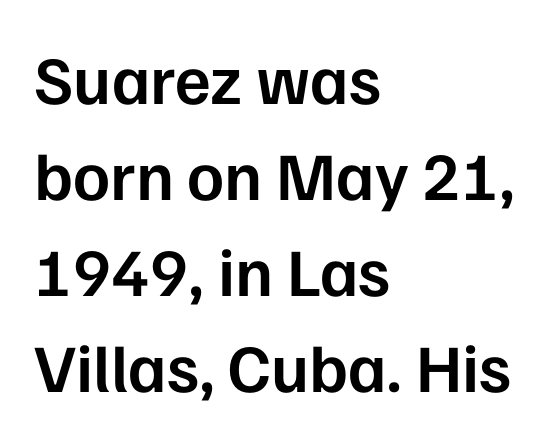
The passage shown is typed in a proportional face where columns would drift. The leading is moderate, giving the passage an even texture. On the weight axis this lands at semibold, roughly 600. Quick note: not italic, upright. The typeface chosen for these lines omits serifs. Has an underline been added? It has not.
